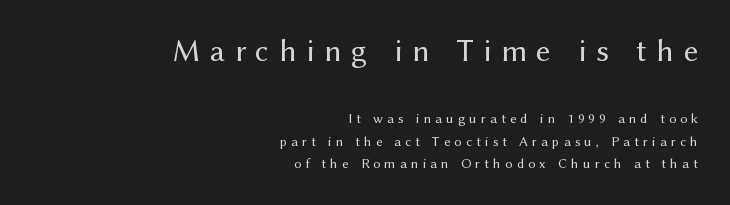
Note: no serifs on the glyphs. Compare the two chunks: the upper has the greater cap height. The lettering stays uniformly vertical, giving the passage a roman look. Here the designer chose a conventional face with non-uniform glyph widths. This sample uses expanded letter spacing, leaving extra air between glyphs.
